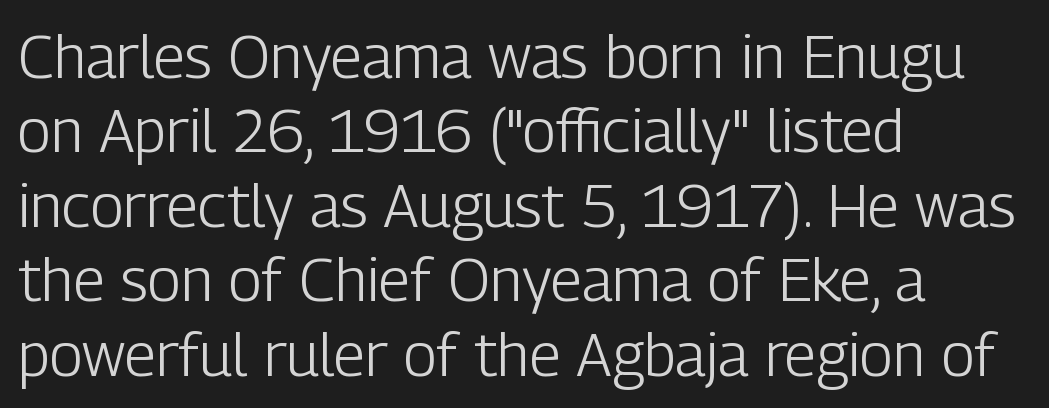
{"serif": "no", "italic": "no", "bold": "no", "weight": "light", "width": "condensed", "stroke_contrast": "low", "x_height": "medium", "monospaced": "no", "underline": "no", "align": "left", "line_spacing_ratio": 1.22, "letter_spacing": "normal", "letter_spacing_em": 0.0, "glyph_px": 61}
